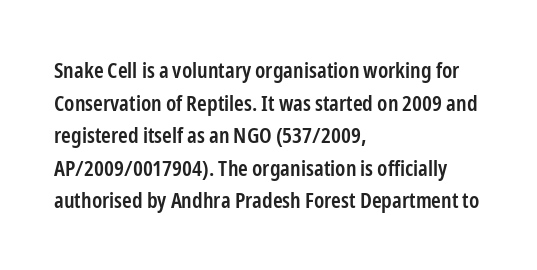
{"italic": "no", "bold": "semi", "underline": "no", "align": "left", "line_spacing": "normal", "line_spacing_ratio": 1.48, "letter_spacing": "normal", "letter_spacing_em": 0.0, "glyph_px": 22}
